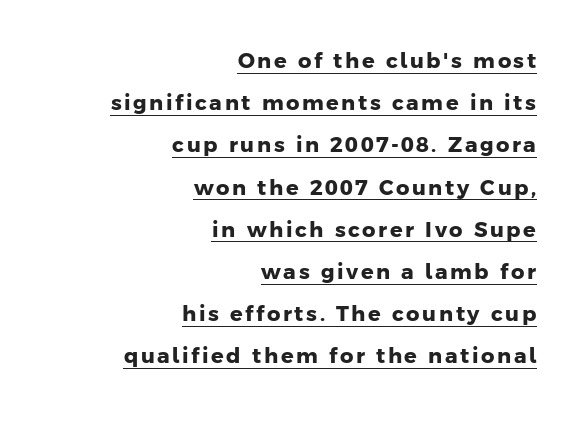
Q: Is the text bold? A: Yes.
Q: Is the text underlined? A: Yes.
Q: How is the paragraph aligned? A: Right-aligned.
Q: Is the spacing between lines tight, normal or loose? A: Loose.
